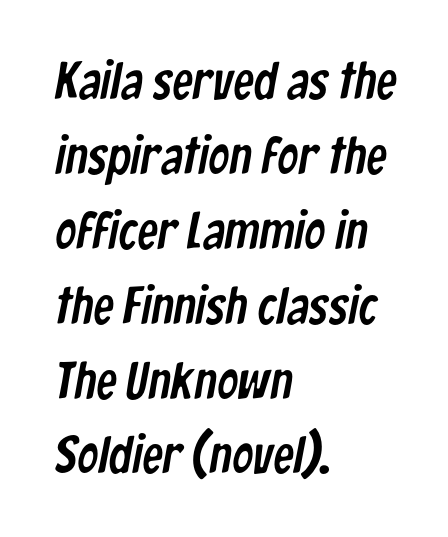
The image shows 52 px condensed sans-serif type; set left-aligned, normal line spacing (1.44x), normal letter spacing, not underlined; low stroke contrast and a medium x-height.
